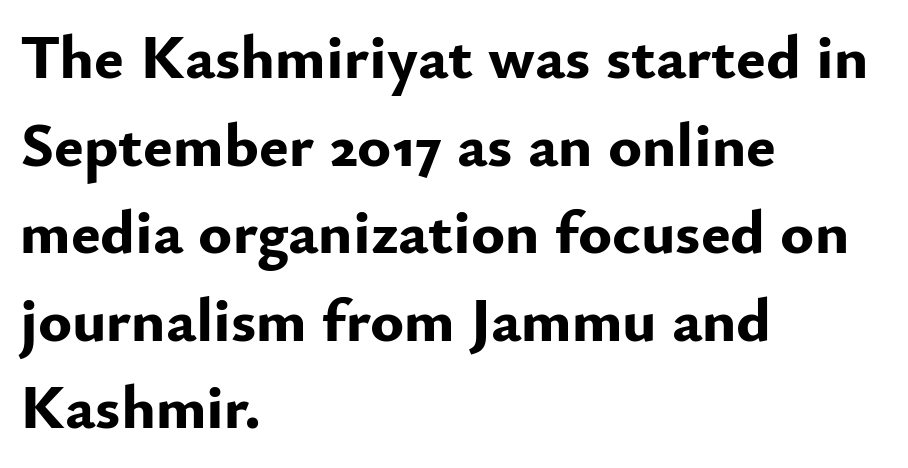
Regarding leading, the lines here are spaced in the standard way. The line texture is even and compact thanks to regular tracking. These lines are composed in type without serifs. Proportional: the letters do not fall into vertical columns.
